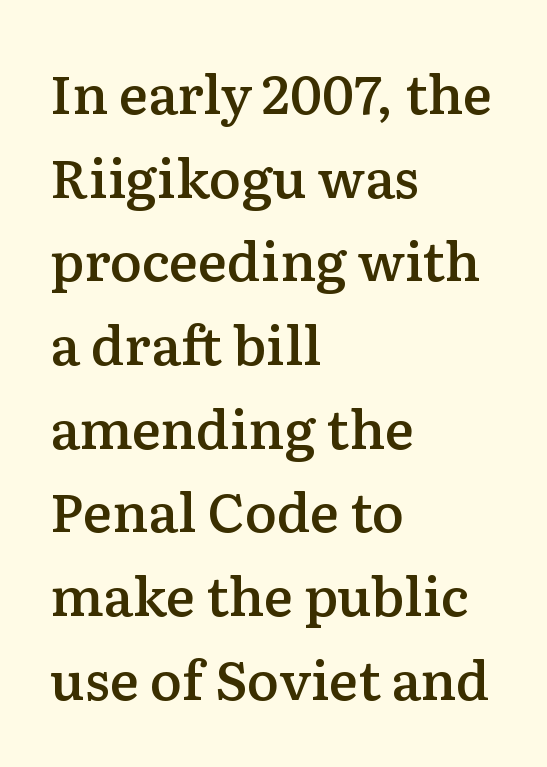
Line starts are locked; line ends wander. Posture: vertical. A typesetter would call this proportional, since set widths differ per character. Summary of weight: moderately heavy, a semibold. The foot of each line stays bare and open.
